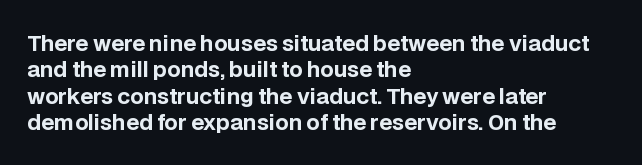
Q: Is the text bold? A: Yes.
Q: Is the text italic (slanted)? A: No, it is upright.
Q: Is the text underlined? A: No.
Q: How is the paragraph aligned? A: Left-aligned.
Q: Is the spacing between letters normal or unusually wide? A: Normal.
Q: Is the spacing between lines tight, normal or loose? A: Normal.
